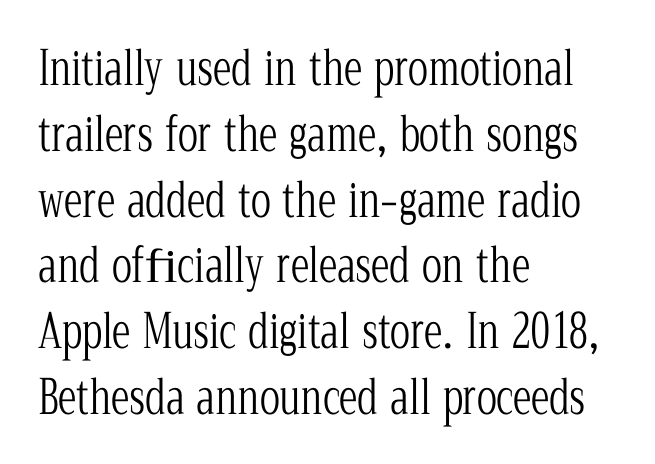
The image shows 47 px light, condensed serif type, upright; set left-aligned, normal line spacing (1.4x), normal letter spacing, not underlined; low stroke contrast and a medium x-height.
